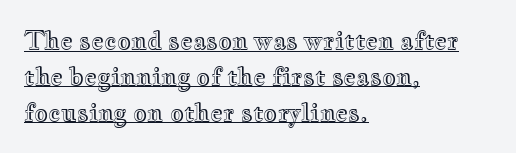
Does the copy run flush right? No — it runs flush left. Default kerning and tracking; the words read as compact shapes. The typography opts for an upright posture over an oblique one. The rows are spaced the way most documents space them.
